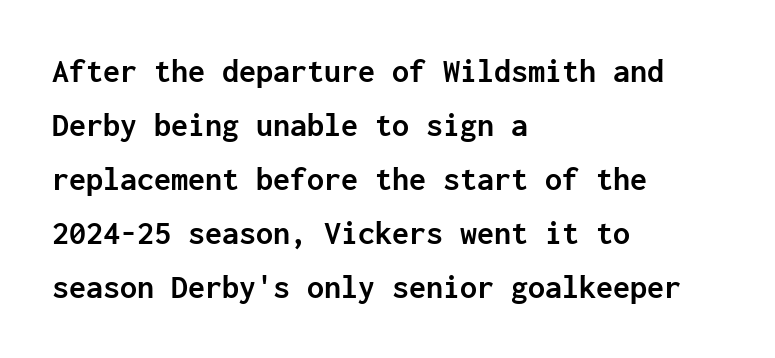
The image shows 34 px semibold sans-serif type, upright, monospaced; set left-aligned, normal line spacing (1.59x), normal letter spacing, not underlined; low stroke contrast and a medium x-height.
